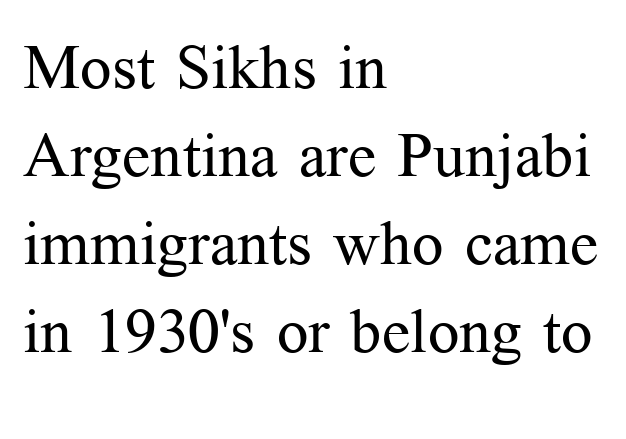
The passage shown stacks its lines at a standard gap. Spacing verdict: proportional, widths tailored to each character. Letters rest on an invisible, unmarked baseline. You could call the tracking neutral — neither tight nor loose. Heaviness? Minimal to ordinary, like unemphasized prose. The designer went with a serif here, giving each stem small feet.
